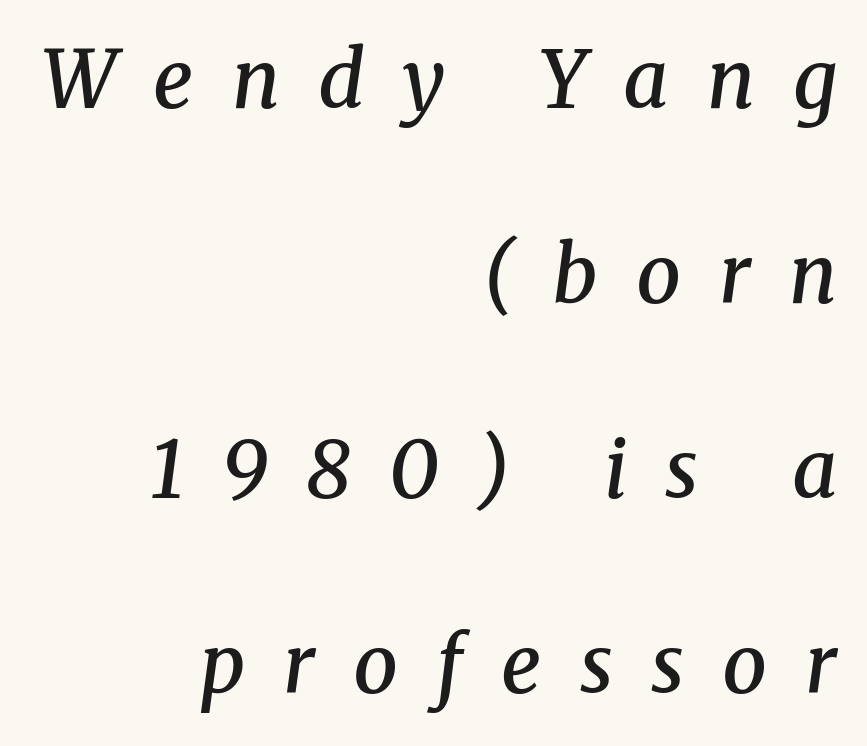
The image shows 79 px semibold serif type, italic (leaning right); set right-aligned, loose line spacing (2.47x), unusually wide letter spacing (+0.48 em), not underlined; medium stroke contrast and a medium x-height.
